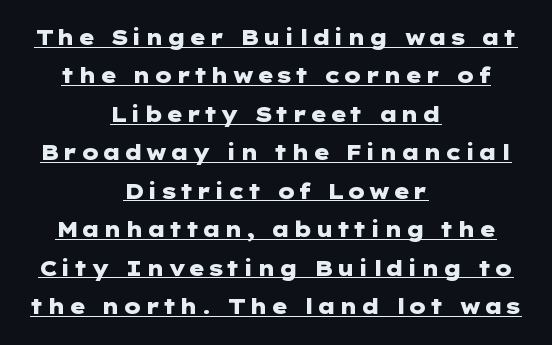
{"italic": "no", "bold": "yes", "underline": "yes", "align": "center", "line_spacing_ratio": 1.83, "glyph_px": 21}
